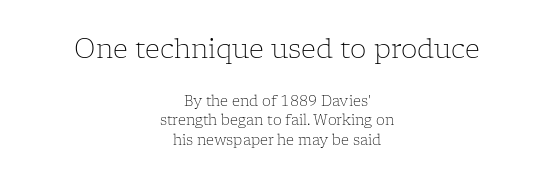
Q: Is the text bold? A: No.
Q: Is the text italic (slanted)? A: No, it is upright.
Q: Is the text underlined? A: No.
Q: How is the paragraph aligned? A: Centered.
Q: Is the spacing between letters normal or unusually wide? A: Normal.
Q: Is the spacing between lines tight, normal or loose? A: Normal.
Q: Which block of text is set in a larger size, the first (top) or the second (bottom)? A: The first (top) one.
